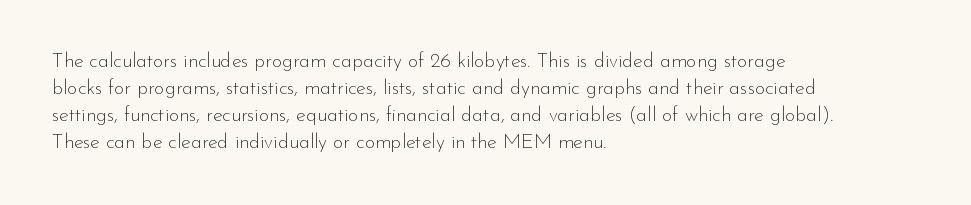
{"italic": "no", "bold": "no", "underline": "no", "align": "left", "line_spacing": "normal", "line_spacing_ratio": 1.35, "letter_spacing": "normal", "letter_spacing_em": 0.0, "glyph_px": 20}
